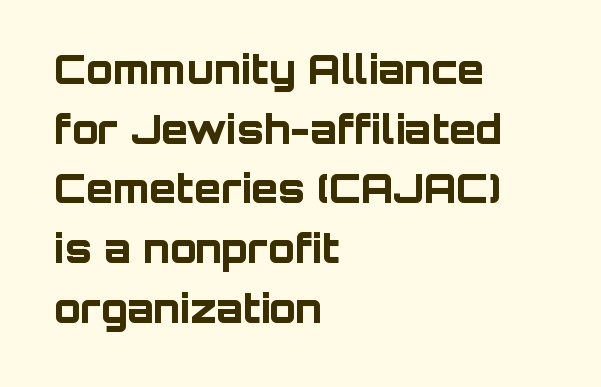
Is this a sans? Yes — the strokes have no serifs. Spacing verdict: proportional, widths tailored to each character. Baseline-to-baseline distance is the conventional proportion of letter height. Do the letters lean? They stand straight. As a designer I'd log this as weight 700, bold. Leftover space on each line is placed entirely after the last word.
